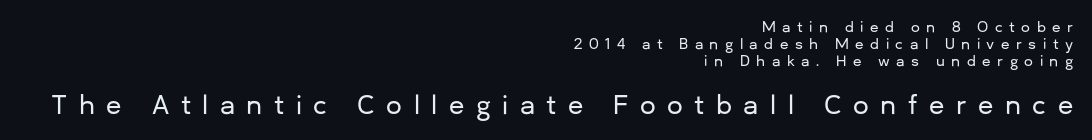
The image shows 25 px text type, upright; set right-aligned, line spacing 1.23x, unusually wide letter spacing (+0.46 em), not underlined; the second (bottom) block is 1.79x larger.
